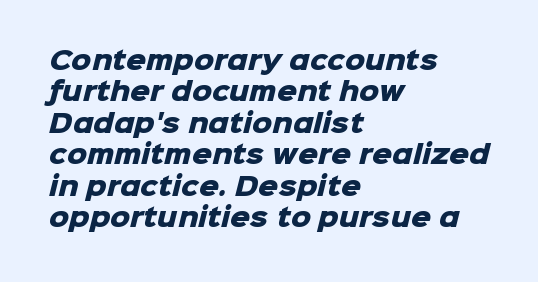
The image shows 25 px bold type; set left-aligned, normal line spacing (1.26x), normal letter spacing, not underlined.
